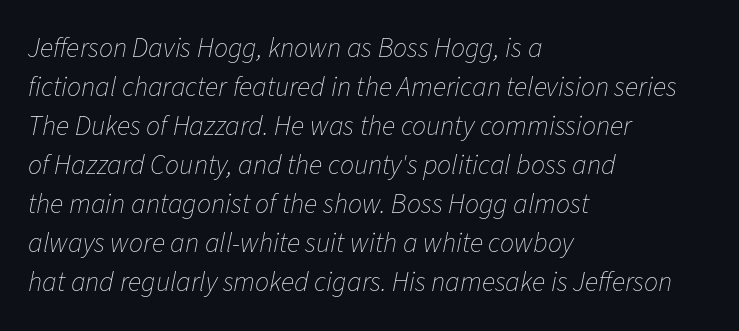
Q: Is the text bold? A: No.
Q: Is the text italic (slanted)? A: Yes, it leans right by about 11 degrees.
Q: Is the text underlined? A: No.
Q: How is the paragraph aligned? A: Left-aligned.
Q: Is the spacing between letters normal or unusually wide? A: Normal.
Q: Is the spacing between lines tight, normal or loose? A: Normal.
Q: Width (condensed, normal, or wide)? A: Normal.
Q: Stroke contrast? A: Low.
Q: x-height? A: Medium.
Q: Monospaced? A: No.
